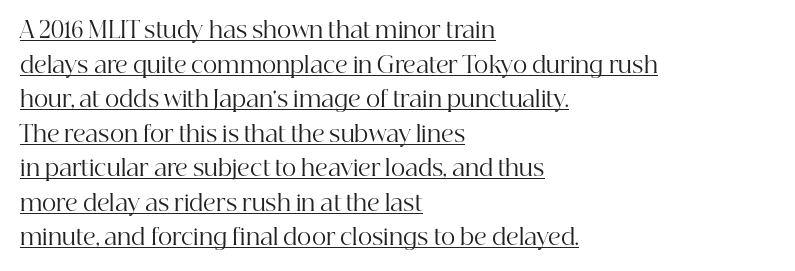
Summary of weight: not heavy and not bold. No italicization has been applied; the sample stays upright. The gaps between neighbouring characters are ordinary and unremarkable. What's the leading like? Ordinary, nothing unusual. A rule runs beneath these lines of type. Reading down the block, your eye returns to a fixed left position each line.
